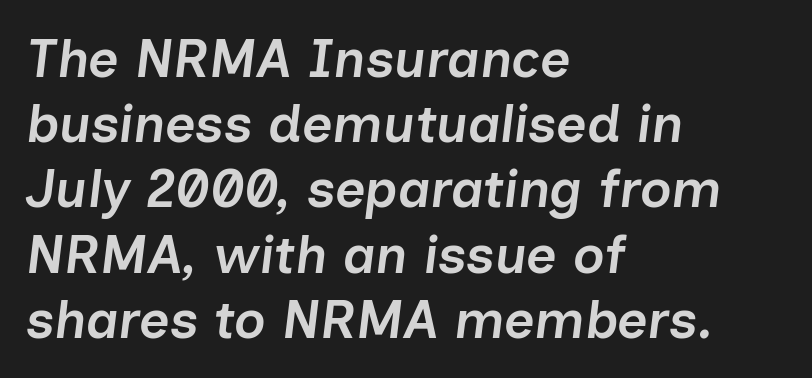
The image shows 53 px semibold type, italic (leaning right); set left-aligned, line spacing 1.23x, normal letter spacing, not underlined; low stroke contrast and a medium x-height.
